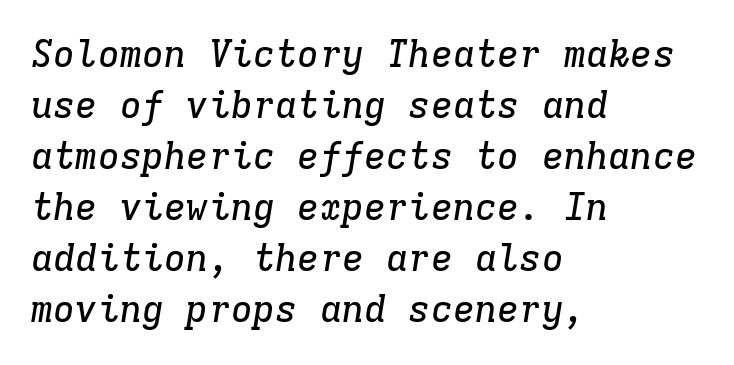
The foot of each line stays bare and open. Is this a sans? No — the strokes have serifs. Observe the lean: these are italic letterforms. Evenly set lines give the paragraph a standard silhouette. Left-aligned paragraph, ragged on the right.
